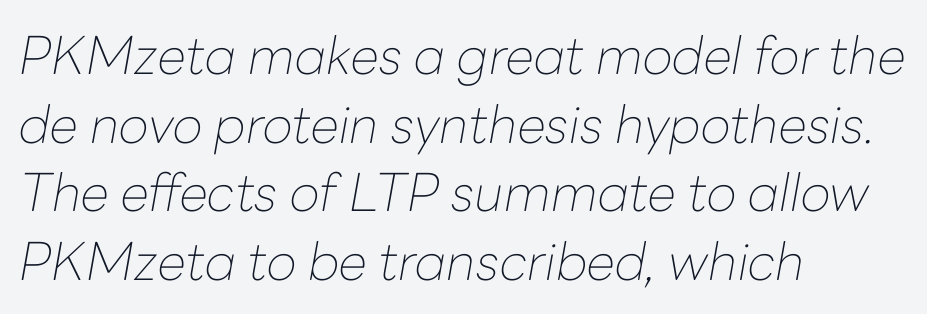
Here the designer chose a conventional face with non-uniform glyph widths. Look at the tracking — it's just the regular setting, nothing added. The space beneath each line is pristine and unruled. The rendering uses a moderate line-height, typical for paragraphs. Compared with ordinary roman type, these characters are visibly tilted.
